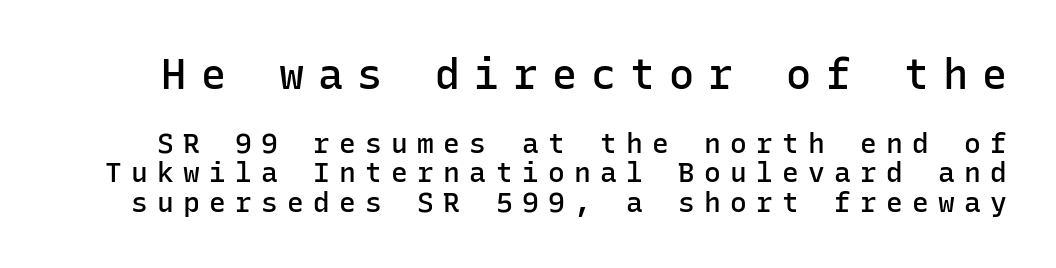
Q: Is the text bold? A: Semi-bold.
Q: Is the text italic (slanted)? A: No, it is upright.
Q: Is the typeface a serif or a sans-serif typeface? A: Sans-serif.
Q: Is the text underlined? A: No.
Q: Is the spacing between letters normal or unusually wide? A: Unusually wide.
Q: Is the spacing between lines tight, normal or loose? A: Tight.
Q: Which block of text is set in a larger size, the first (top) or the second (bottom)? A: The first (top) one.
Q: Width (condensed, normal, or wide)? A: Normal.
Q: Stroke contrast? A: Low.
Q: x-height? A: Medium.
Q: Monospaced? A: Yes.
